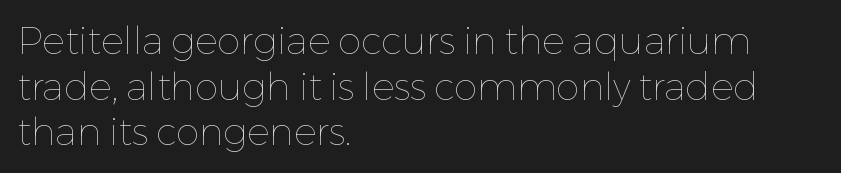
Q: Is the text bold? A: No.
Q: Is the text italic (slanted)? A: No, it is upright.
Q: Is the text underlined? A: No.
Q: How is the paragraph aligned? A: Left-aligned.
Q: Is the spacing between letters normal or unusually wide? A: Normal.
Q: Width (condensed, normal, or wide)? A: Normal.
Q: Stroke contrast? A: Low.
Q: x-height? A: Medium.
Q: Monospaced? A: No.
